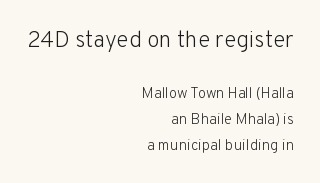
Q: Is the text bold? A: No.
Q: Is the text italic (slanted)? A: No, it is upright.
Q: Is the text underlined? A: No.
Q: How is the paragraph aligned? A: Right-aligned.
Q: Is the spacing between letters normal or unusually wide? A: Normal.
Q: Which block of text is set in a larger size, the first (top) or the second (bottom)? A: The first (top) one.
